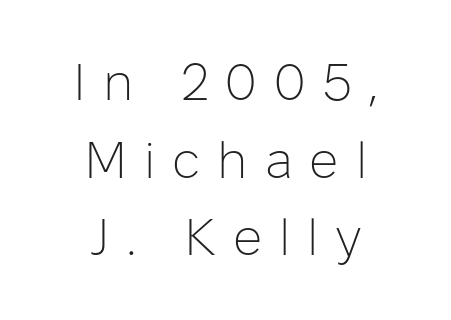
{"serif": "no", "italic": "no", "bold": "no", "weight": "light", "width": "normal", "stroke_contrast": "low", "x_height": "medium", "monospaced": "no", "underline": "no", "align": "center", "line_spacing": "normal", "line_spacing_ratio": 1.52, "letter_spacing": "wide", "letter_spacing_em": 0.33, "glyph_px": 51}
